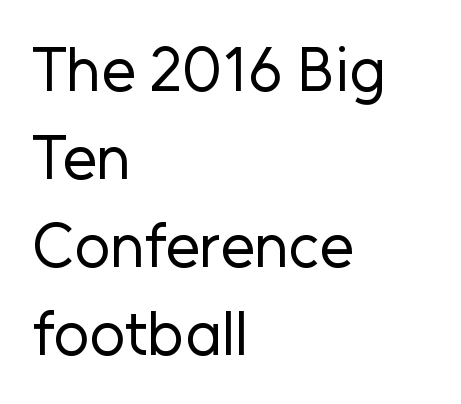
The image shows 62 px regular-weight sans-serif type, upright; set left-aligned, normal line spacing (1.42x), normal letter spacing, not underlined; low stroke contrast and a medium x-height.
